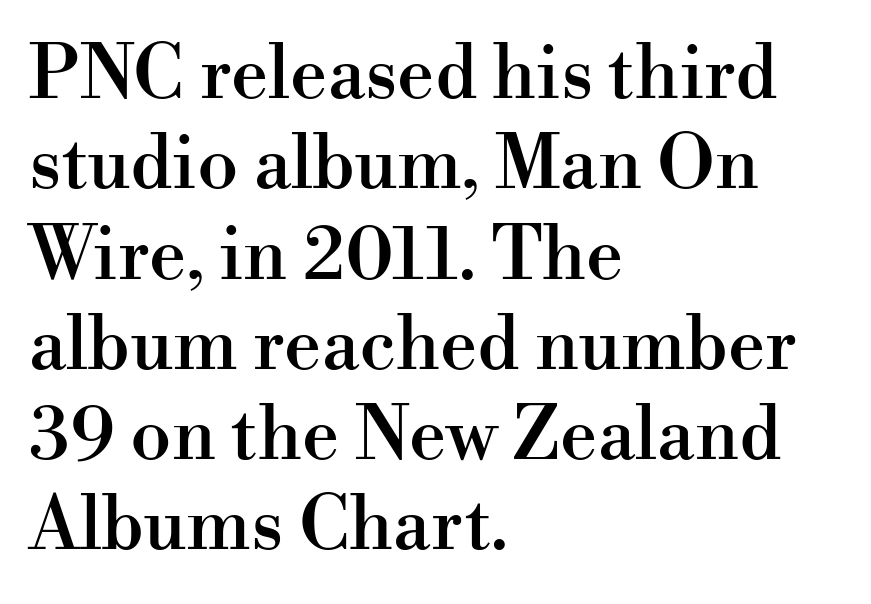
{"serif": "yes", "italic": "no", "width": "normal", "stroke_contrast": "high", "x_height": "small", "monospaced": "no", "underline": "no", "align": "left", "line_spacing_ratio": 1.22, "letter_spacing": "normal", "letter_spacing_em": 0.0, "glyph_px": 74}
